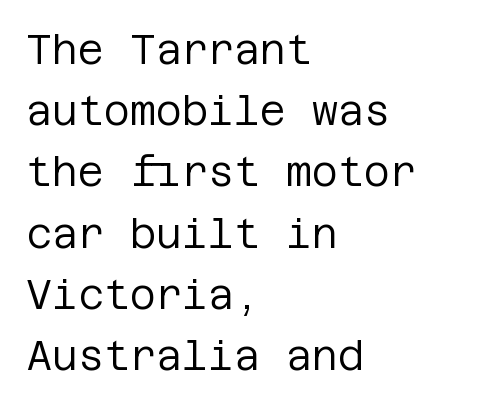
The image shows 40 px regular-weight sans-serif type, upright; set left-aligned, normal line spacing (1.53x), normal letter spacing, not underlined; low stroke contrast and a large x-height.
